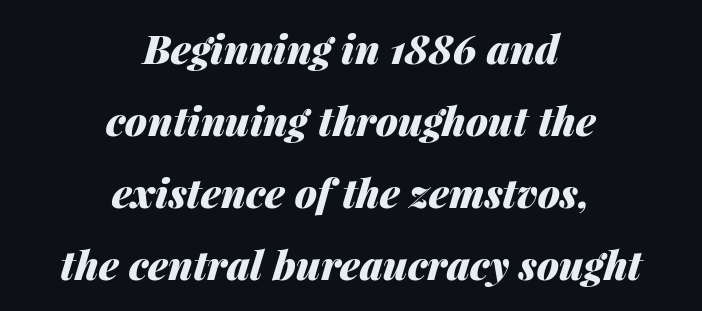
{"italic": "yes", "lean": "right", "slant_degrees": 14, "bold": "yes", "weight": "heavy", "width": "normal", "stroke_contrast": "medium", "x_height": "medium", "monospaced": "no", "underline": "no", "align": "center", "line_spacing_ratio": 1.8, "letter_spacing": "normal", "letter_spacing_em": 0.0, "glyph_px": 40}
